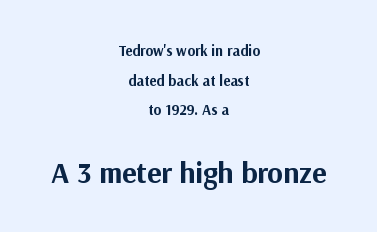
The image shows 30 px bold sans-serif type, upright; set centered, loose line spacing (1.97x), normal letter spacing, not underlined; the second (bottom) block is 2.0x larger; medium stroke contrast and a medium x-height.
